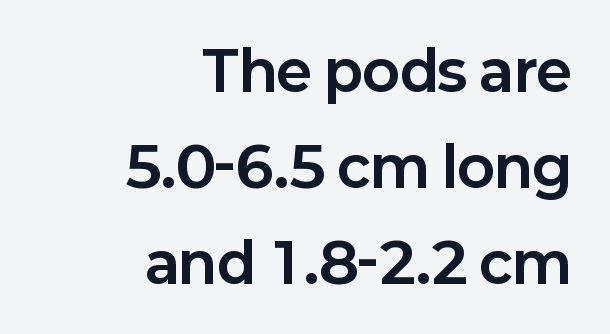
Q: Is the text bold? A: Yes.
Q: Is the text italic (slanted)? A: No, it is upright.
Q: Is the typeface a serif or a sans-serif typeface? A: Sans-serif.
Q: Is the text underlined? A: No.
Q: How is the paragraph aligned? A: Right-aligned.
Q: Is the spacing between letters normal or unusually wide? A: Normal.
Q: Width (condensed, normal, or wide)? A: Normal.
Q: Stroke contrast? A: Low.
Q: x-height? A: Medium.
Q: Monospaced? A: No.
